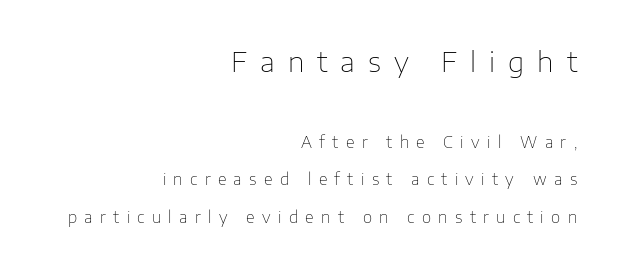
The image shows 28 px thin sans-serif type, upright; set right-aligned, loose line spacing (2.34x), unusually wide letter spacing (+0.46 em), not underlined; the first (top) block is 1.75x larger; low stroke contrast and a medium x-height.
